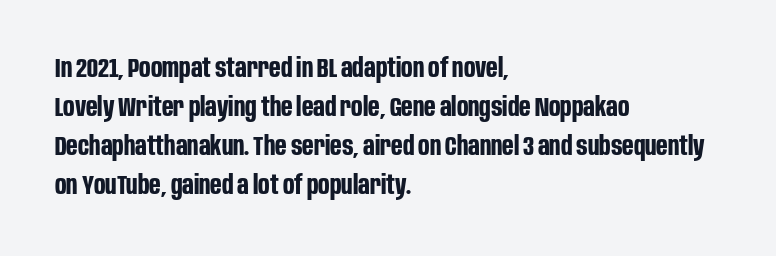
Line starts are locked; line ends wander. On the weight axis this lands at bold, roughly 700. Italic: no, the glyphs are upright roman. Glance below the letters and you will spot only blank space.
